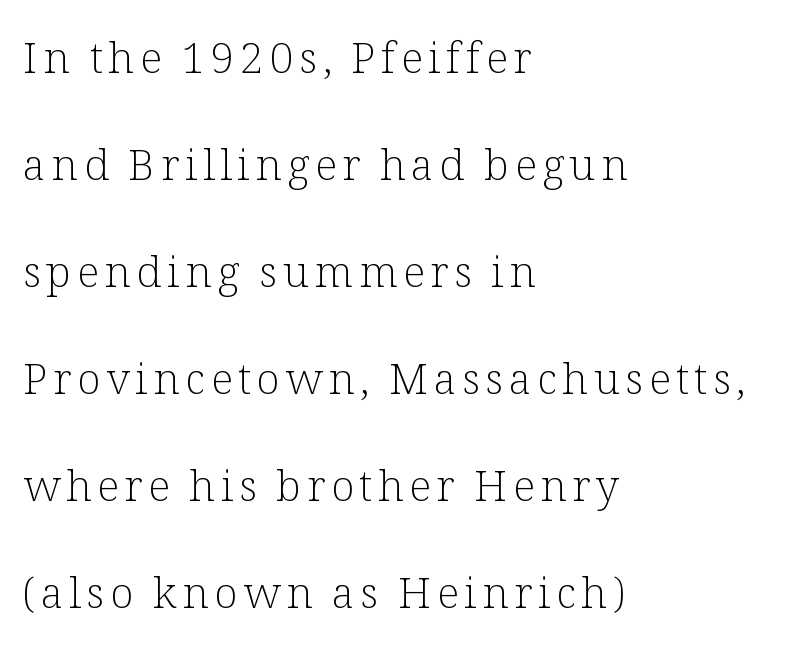
This sample uses a serif face. The letters stand upright; this is a roman face. Successive baselines arrive slowly, with a big drop between each. Has an underline been added? It has not. These glyphs show unthickened strokes, regular width or finer.
